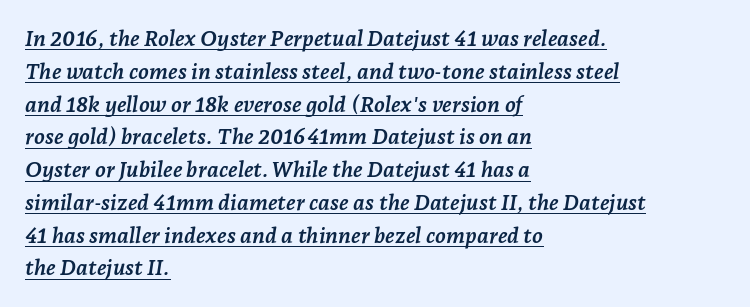
Caption: multi-line text, flush left, ragged right. The face used here appears with an underline applied. The axis of the letterforms is tilted away from vertical. Look at the tracking — it's just the regular setting, nothing added.
